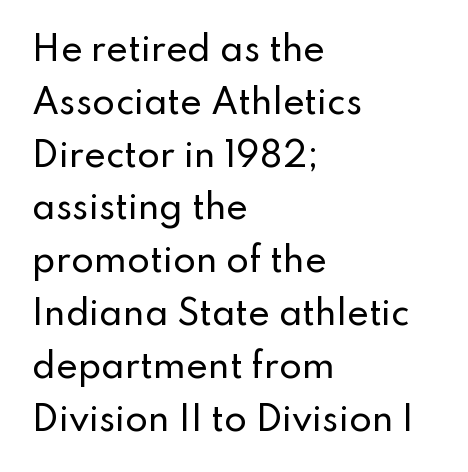
Q: Is the text italic (slanted)? A: No, it is upright.
Q: Is the typeface a serif or a sans-serif typeface? A: Sans-serif.
Q: Is the text underlined? A: No.
Q: How is the paragraph aligned? A: Left-aligned.
Q: Is the spacing between letters normal or unusually wide? A: Normal.
Q: Is the spacing between lines tight, normal or loose? A: Normal.
Q: Width (condensed, normal, or wide)? A: Normal.
Q: Stroke contrast? A: Low.
Q: x-height? A: Small.
Q: Monospaced? A: No.
